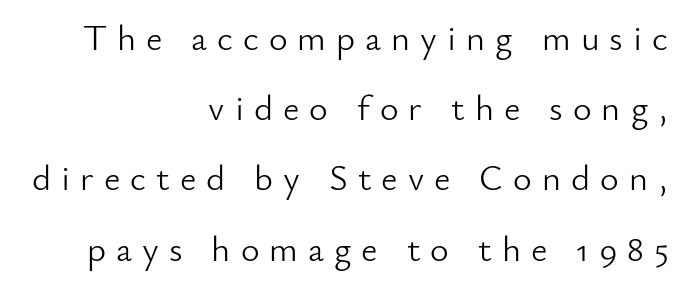
{"serif": "no", "italic": "no", "bold": "no", "weight": "light", "width": "normal", "stroke_contrast": "low", "x_height": "small", "monospaced": "no", "underline": "no", "align": "right", "line_spacing": "loose", "line_spacing_ratio": 1.95, "letter_spacing": "wide", "letter_spacing_em": 0.28, "glyph_px": 36}
